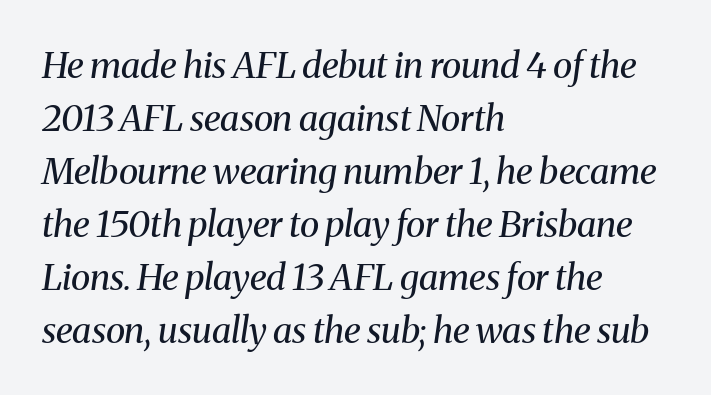
Q: Is the text bold? A: No.
Q: Is the text italic (slanted)? A: Yes, it leans right by about 8 degrees.
Q: Is the typeface a serif or a sans-serif typeface? A: Serif.
Q: Is the text underlined? A: No.
Q: How is the paragraph aligned? A: Left-aligned.
Q: Is the spacing between letters normal or unusually wide? A: Normal.
Q: Is the spacing between lines tight, normal or loose? A: Normal.
Q: Width (condensed, normal, or wide)? A: Normal.
Q: Stroke contrast? A: Medium.
Q: x-height? A: Medium.
Q: Monospaced? A: No.
